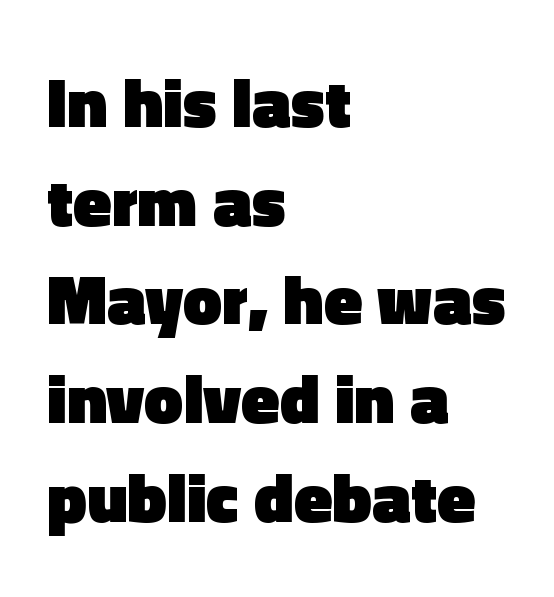
{"serif": "no", "italic": "no", "bold": "yes", "weight": "heavy", "width": "normal", "x_height": "medium", "monospaced": "no", "underline": "no", "align": "left", "line_spacing": "normal", "line_spacing_ratio": 1.41, "letter_spacing": "normal", "letter_spacing_em": 0.0, "glyph_px": 70}
